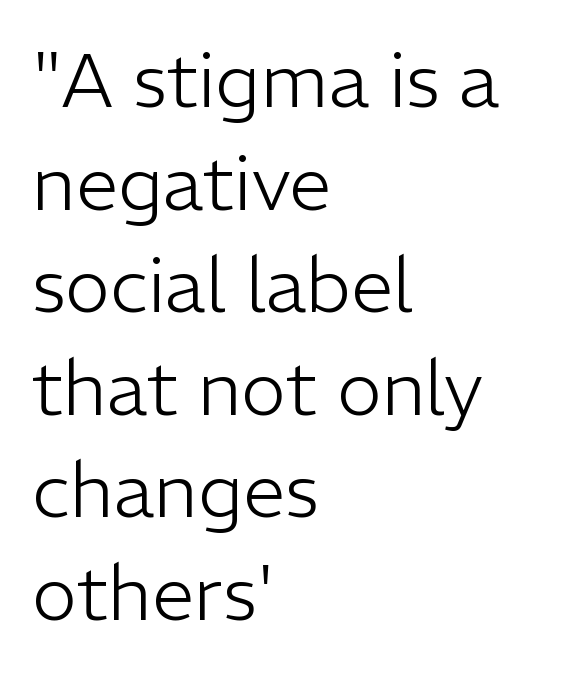
{"serif": "no", "italic": "no", "bold": "no", "weight": "light", "width": "normal", "stroke_contrast": "low", "x_height": "medium", "monospaced": "no", "underline": "no", "align": "left", "line_spacing": "normal", "line_spacing_ratio": 1.35, "letter_spacing": "normal", "letter_spacing_em": 0.0, "glyph_px": 76}
